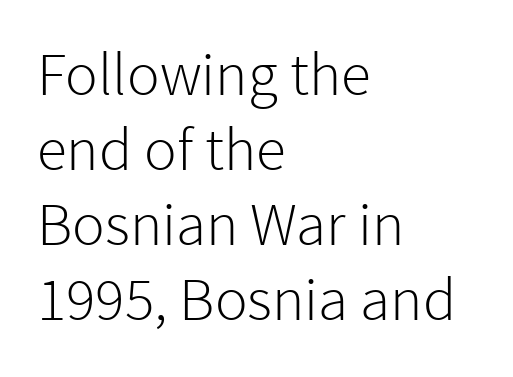
Rule under the text: the space is simply empty. The ragged edge is on the right, which tells us the setting is flush left. What kind of face is this? One without serifs — a sans. Weight: in the light-to-regular range. A typesetter would call this proportional, since set widths differ per character.
